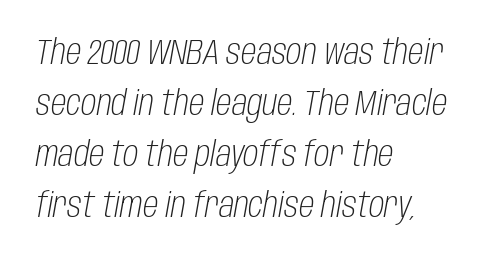
Q: Is the text bold? A: No.
Q: Is the text italic (slanted)? A: Yes, it leans right by about 10 degrees.
Q: Is the text underlined? A: No.
Q: How is the paragraph aligned? A: Left-aligned.
Q: Is the spacing between letters normal or unusually wide? A: Normal.
Q: Is the spacing between lines tight, normal or loose? A: Normal.
Q: Width (condensed, normal, or wide)? A: Condensed.
Q: Stroke contrast? A: Low.
Q: x-height? A: Large.
Q: Monospaced? A: No.
